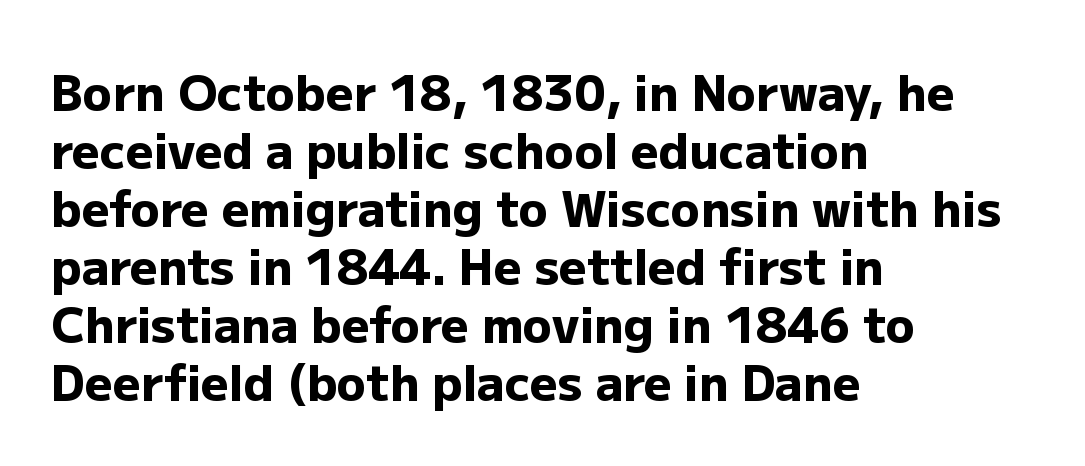
{"serif": "no", "italic": "no", "bold": "yes", "weight": "heavy", "width": "normal", "stroke_contrast": "low", "x_height": "medium", "monospaced": "no", "underline": "no", "align": "left", "line_spacing_ratio": 1.21, "letter_spacing": "normal", "letter_spacing_em": 0.0, "glyph_px": 48}
